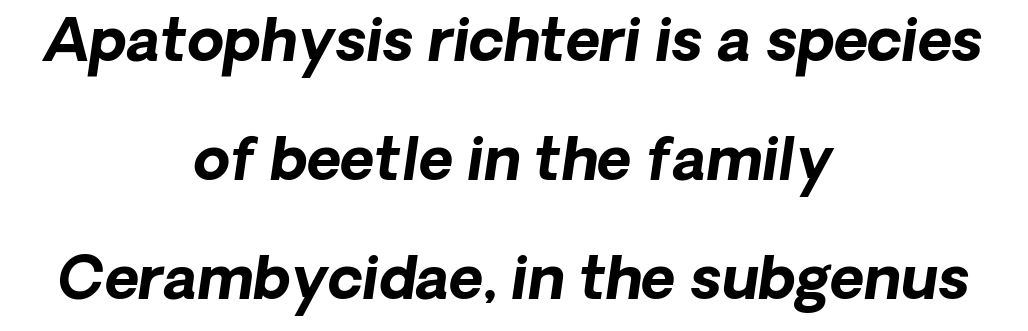
{"italic": "yes", "lean": "right", "slant_degrees": 8, "bold": "yes", "weight": "bold", "width": "normal", "stroke_contrast": "low", "x_height": "medium", "monospaced": "no", "underline": "no", "align": "center", "line_spacing": "loose", "line_spacing_ratio": 2.02, "letter_spacing": "normal", "letter_spacing_em": 0.0, "glyph_px": 59}
